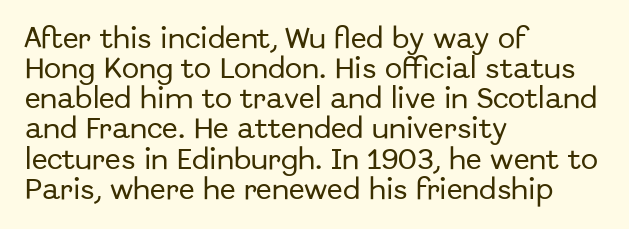
The image shows 23 px text type, upright; set left-aligned, normal line spacing (1.31x), normal letter spacing, not underlined.
